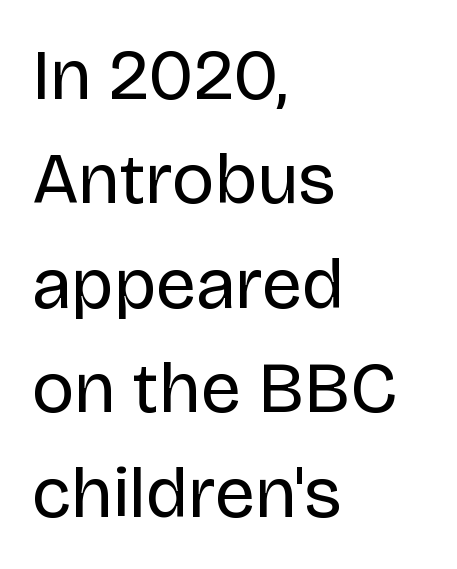
The letters sit at their default tracking, neither squeezed nor spread. The block of text has a typical density, with ordinary space between rows. The glyphs are unaccompanied by any horizontal stroke below them. Nope, no serifs anywhere on these letters.
